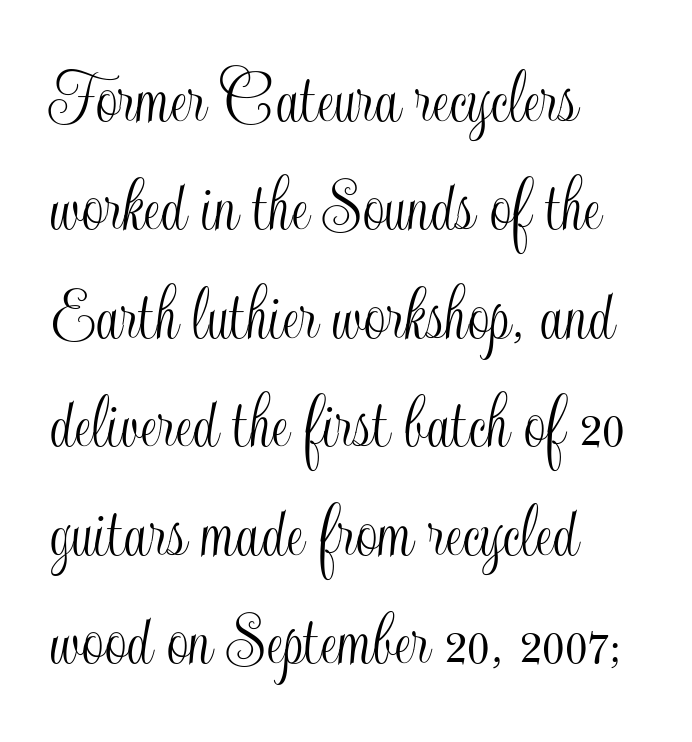
{"width": "condensed", "x_height": "small", "monospaced": "no", "underline": "no", "align": "left", "line_spacing": "normal", "line_spacing_ratio": 1.39, "letter_spacing": "normal", "letter_spacing_em": 0.0, "glyph_px": 78}
